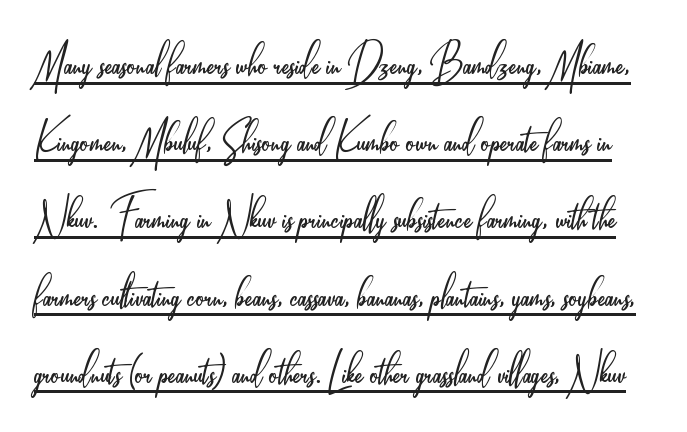
{"serif": "no", "bold": "no", "weight": "light", "width": "condensed", "stroke_contrast": "low", "x_height": "small", "monospaced": "no", "underline": "yes", "line_spacing": "normal", "line_spacing_ratio": 1.43, "letter_spacing": "normal", "letter_spacing_em": 0.0, "glyph_px": 54}
